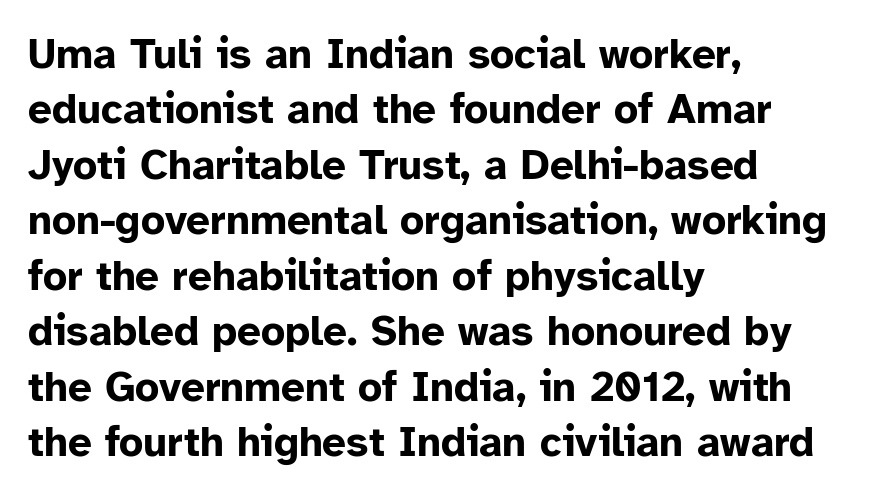
{"serif": "no", "italic": "no", "bold": "yes", "weight": "bold", "width": "normal", "stroke_contrast": "low", "x_height": "medium", "monospaced": "no", "underline": "no", "align": "left", "line_spacing": "normal", "line_spacing_ratio": 1.32, "letter_spacing": "normal", "letter_spacing_em": 0.0, "glyph_px": 42}
